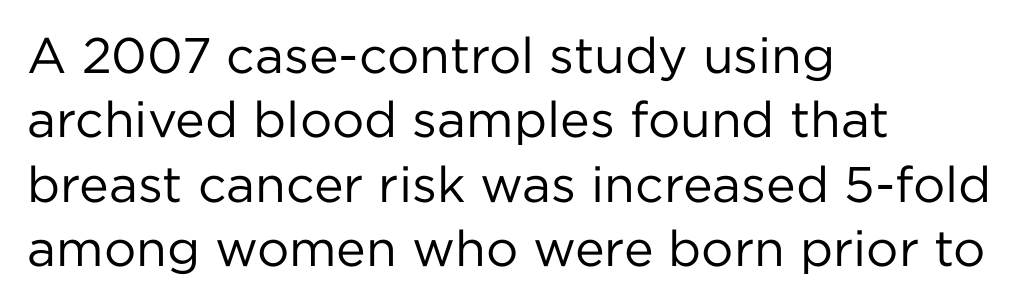
{"serif": "no", "italic": "no", "bold": "no", "weight": "regular", "width": "normal", "stroke_contrast": "low", "x_height": "medium", "monospaced": "no", "underline": "no", "align": "left", "line_spacing": "normal", "line_spacing_ratio": 1.29, "letter_spacing": "normal", "letter_spacing_em": 0.0, "glyph_px": 50}
